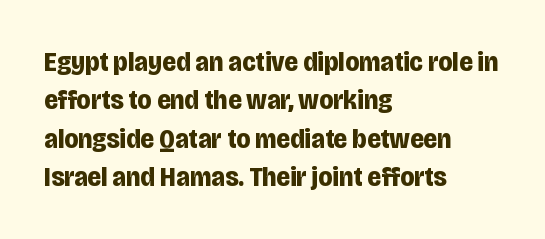
{"serif": "no", "italic": "no", "bold": "yes", "weight": "bold", "width": "condensed", "stroke_contrast": "low", "x_height": "large", "monospaced": "no", "underline": "no", "align": "left", "line_spacing": "normal", "line_spacing_ratio": 1.37, "letter_spacing": "normal", "letter_spacing_em": 0.0, "glyph_px": 28}
